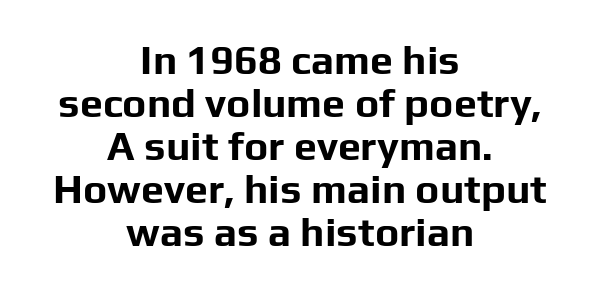
The image shows 41 px bold sans-serif type, upright; set centered, tight line spacing (1.05x), normal letter spacing, not underlined; low stroke contrast and a medium x-height.
